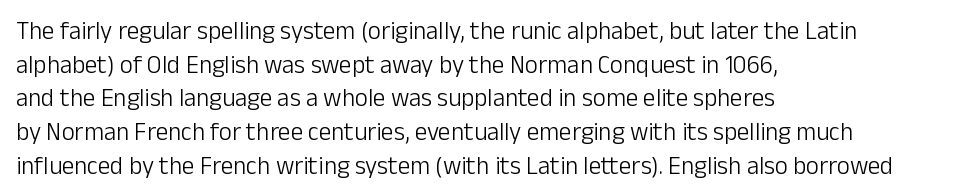
Honestly, there is no underline to notice here at all. When letters stand straight like this, we call the style roman or upright. The passage shown stacks its lines at a standard gap. Horizontal alignment here is leftward, the default for most running prose. Ink coverage per letter is moderate at most.
